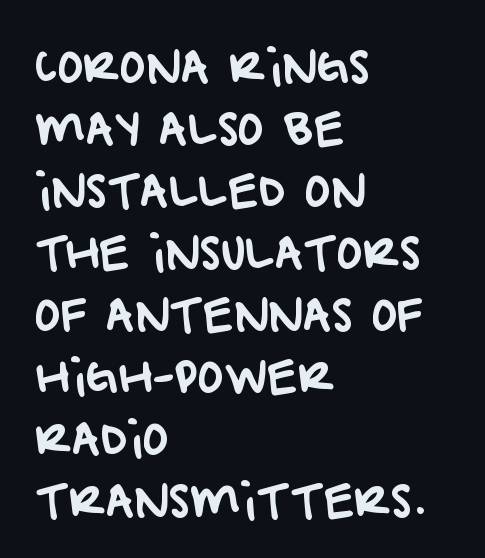
The image shows 44 px sans-serif type; set left-aligned, normal line spacing (1.41x), normal letter spacing, not underlined; low stroke contrast and a large x-height.
